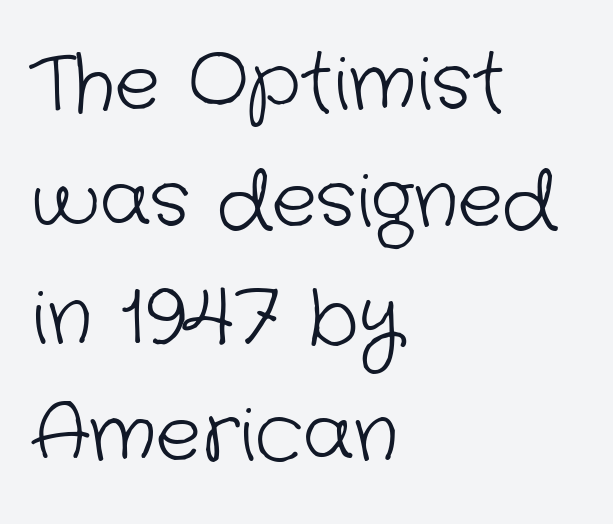
The image shows 76 px light sans-serif type; set left-aligned, normal line spacing (1.54x), normal letter spacing, not underlined; low stroke contrast and a medium x-height.
